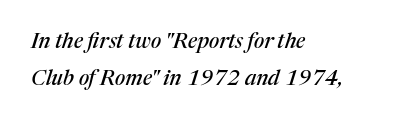
Q: Is the text italic (slanted)? A: Yes, it leans right by about 17 degrees.
Q: Is the text underlined? A: No.
Q: How is the paragraph aligned? A: Left-aligned.
Q: Is the spacing between letters normal or unusually wide? A: Normal.
